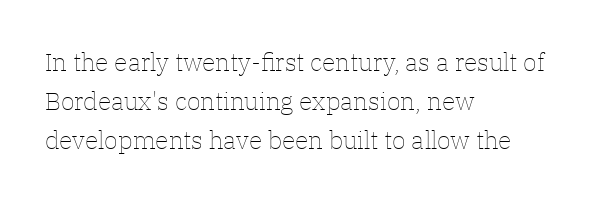
Is this a heavy cut? Hardly; it is regular or lighter. In CSS terms this would be text-align: left. Words appear dense and cohesive because spacing is normal. The gap between lines stays unmarked. Reading down the column, the eye jumps a familiar distance to each next line. This is roman type, the default non-slanted kind.
